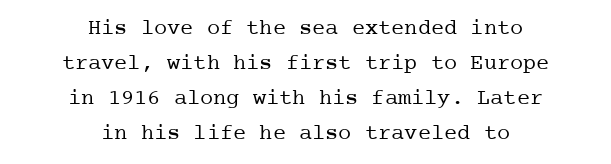
Nobody drew a line under any word here. Reading down the column, the eye jumps a familiar distance to each next line. The rendering positions every line midway between the sides. Stems and bowls with no extra thickness — not bold. Default kerning and tracking; the words read as compact shapes. Tall strokes in this sample are plumb rather than angled.
